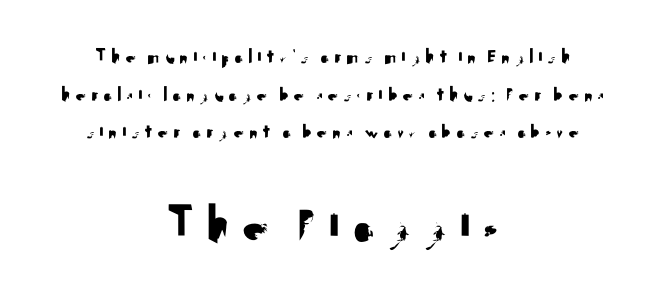
A student would call this center alignment; a typographer would say set centered. You get the small type first, then a jump to larger type. The space beneath each line is pristine and unruled. These lines are rendered in a variable-pitch font.
